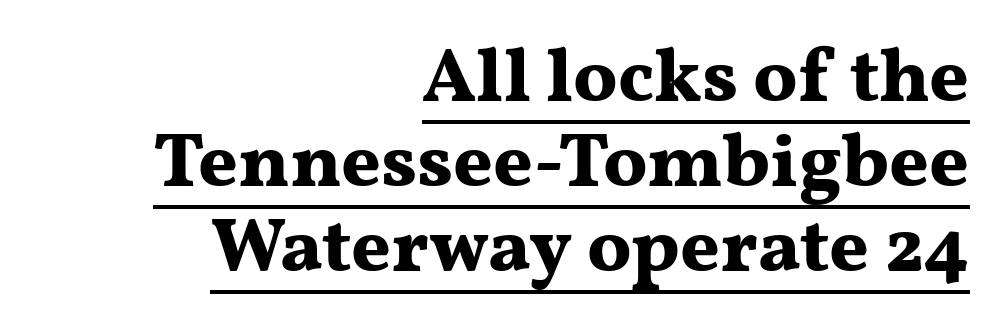
Tracking here is standard; glyphs follow each other at the usual distance. Thick stems and heavy bowls — unmistakably bold. Tightly led — the rows are bunched. The passage shown is typed in a proportional face where columns would drift. Regarding serifs, this sample has them. The lettering is marked with a stroke running underneath it.
